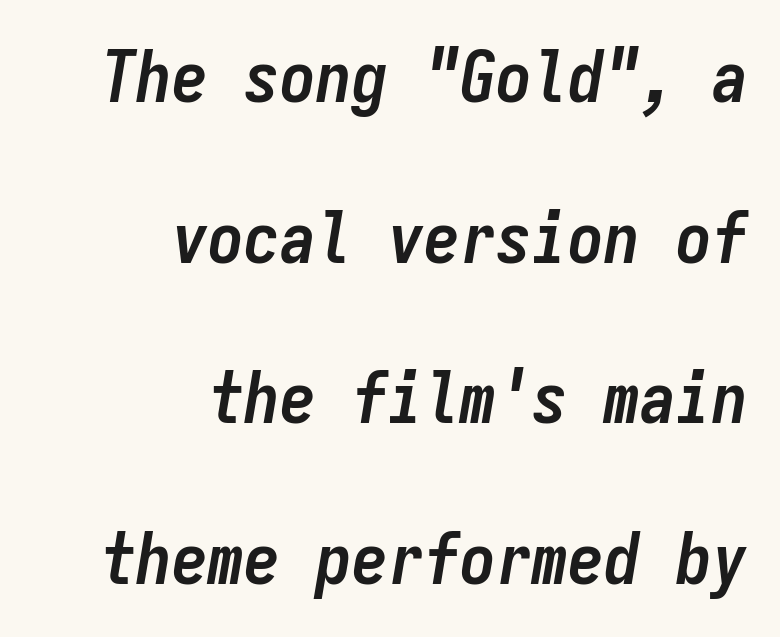
{"italic": "yes", "lean": "right", "slant_degrees": 9, "bold": "yes", "weight": "semibold", "width": "condensed", "stroke_contrast": "low", "x_height": "medium", "monospaced": "yes", "underline": "no", "align": "right", "line_spacing": "loose", "line_spacing_ratio": 2.23, "letter_spacing": "normal", "letter_spacing_em": 0.0, "glyph_px": 72}
